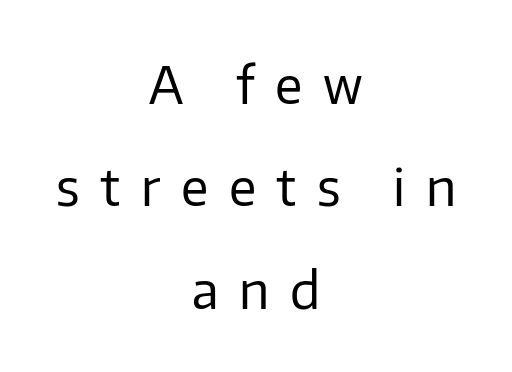
Do the letters lean? They stand straight. Leading: increased. To sum up the face: it is a sans, with no serifs. Spacing verdict: proportional, widths tailored to each character.
